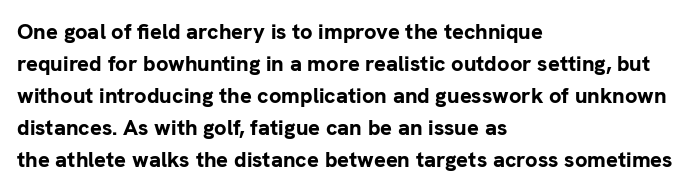
These lines were composed using upright roman letters. Bare-footed words on every line. The vertical gap from one line to the next is medium. Leftover space on each line is placed entirely after the last word. The line texture is even and compact thanks to regular tracking.
